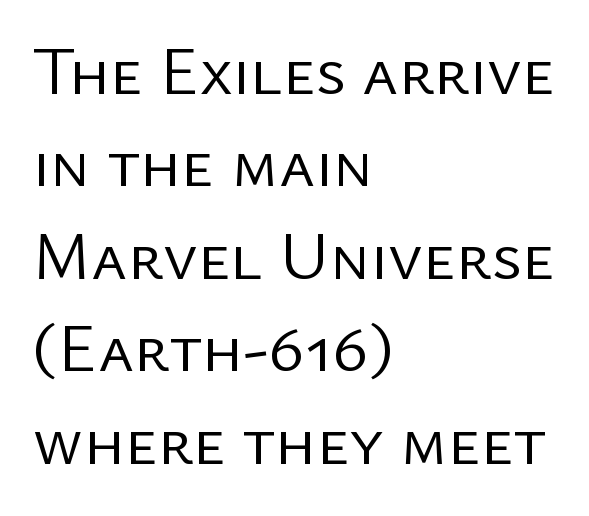
Reading down the column, the eye jumps a familiar distance to each next line. Designer's note — italics off, roman on. This sample uses a sans-serif face. Inter-character spacing is left at the font's built-in metrics.
